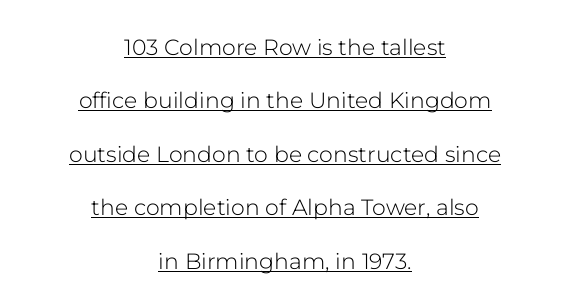
The image shows 22 px text type, upright; set centered, loose line spacing (2.43x), normal letter spacing, underlined.
